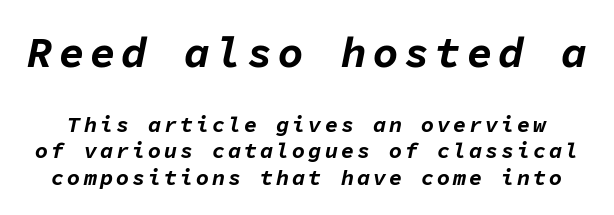
Q: Is the text bold? A: Yes.
Q: Is the text italic (slanted)? A: Yes, it leans right by about 11 degrees.
Q: Is the text underlined? A: No.
Q: Which block of text is set in a larger size, the first (top) or the second (bottom)? A: The first (top) one.
Q: Width (condensed, normal, or wide)? A: Normal.
Q: Stroke contrast? A: Low.
Q: x-height? A: Medium.
Q: Monospaced? A: Yes.
